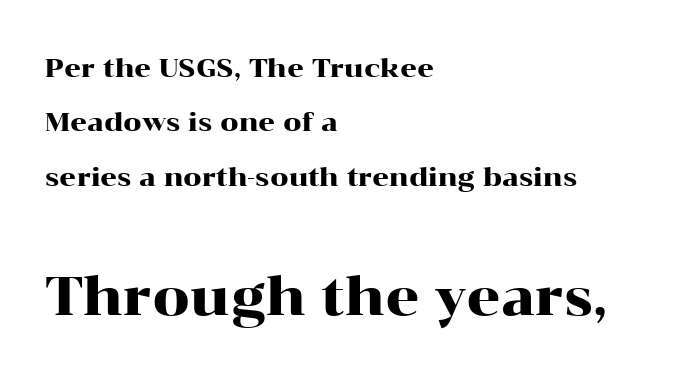
{"serif": "yes", "italic": "no", "width": "wide", "stroke_contrast": "high", "x_height": "medium", "monospaced": "no", "underline": "no", "align": "left", "line_spacing": "loose", "line_spacing_ratio": 2.09, "letter_spacing": "normal", "letter_spacing_em": 0.0, "larger_block": "second", "size_ratio": 2.04, "glyph_px": 53}
